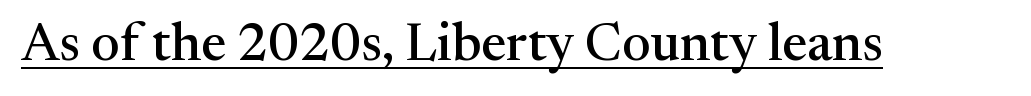
{"serif": "yes", "italic": "no", "width": "normal", "stroke_contrast": "medium", "x_height": "medium", "monospaced": "no", "underline": "yes", "letter_spacing": "normal", "letter_spacing_em": 0.0, "glyph_px": 53}
